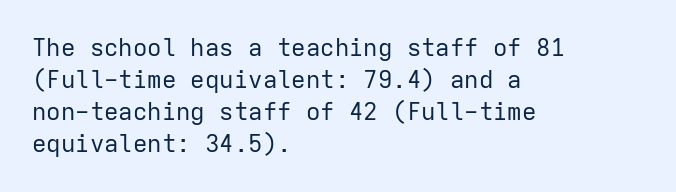
The strip under each line holds only bare page. You could call the tracking neutral — neither tight nor loose. Where is the straight margin? On the left. Upright lettering throughout. The weight tops out at a normal text grade.
